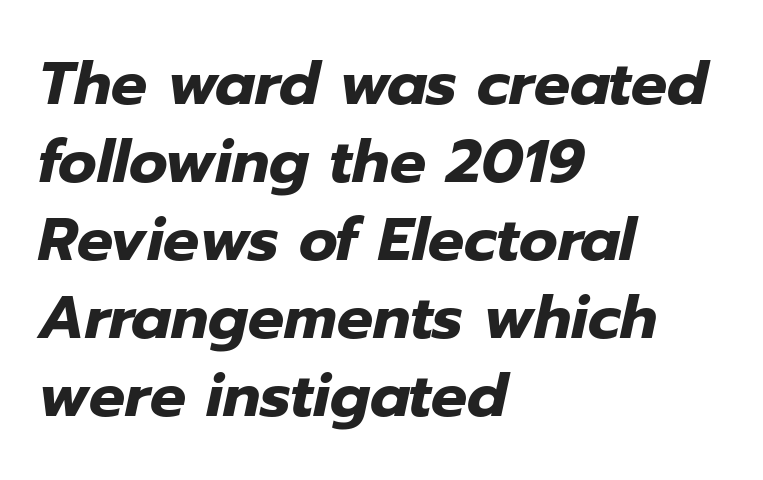
The foot of each line stays bare and open. If you drew a ruler down the left edge, every line would touch it. You can tell it's italic because the verticals aren't actually vertical. Varying glyph widths throughout — classic text-font behaviour.
